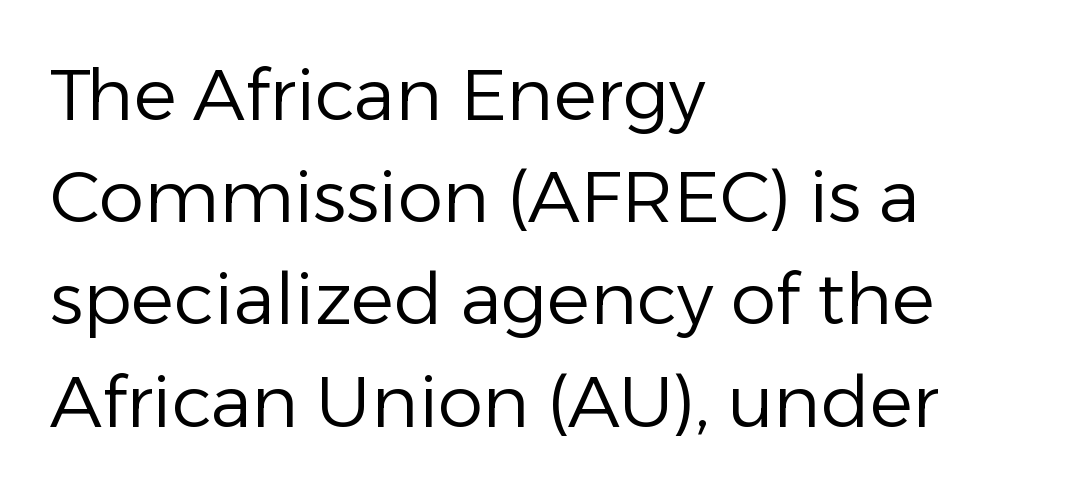
{"serif": "no", "italic": "no", "bold": "no", "weight": "regular", "width": "normal", "stroke_contrast": "low", "x_height": "medium", "monospaced": "no", "underline": "no", "align": "left", "line_spacing": "normal", "line_spacing_ratio": 1.42, "letter_spacing": "normal", "letter_spacing_em": 0.0, "glyph_px": 72}
